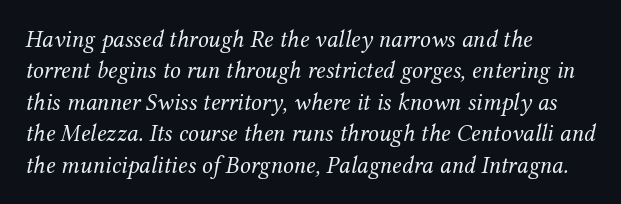
Q: Is the text bold? A: No.
Q: Is the text italic (slanted)? A: Yes, it leans right by about 12 degrees.
Q: Is the text underlined? A: No.
Q: How is the paragraph aligned? A: Left-aligned.
Q: Is the spacing between letters normal or unusually wide? A: Normal.
Q: Is the spacing between lines tight, normal or loose? A: Normal.
